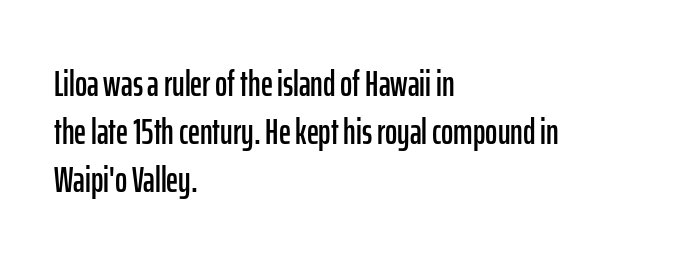
Q: Is the text italic (slanted)? A: No, it is upright.
Q: Is the typeface a serif or a sans-serif typeface? A: Sans-serif.
Q: Is the text underlined? A: No.
Q: How is the paragraph aligned? A: Left-aligned.
Q: Is the spacing between letters normal or unusually wide? A: Normal.
Q: Is the spacing between lines tight, normal or loose? A: Normal.
Q: Width (condensed, normal, or wide)? A: Condensed.
Q: Stroke contrast? A: Low.
Q: x-height? A: Medium.
Q: Monospaced? A: No.
